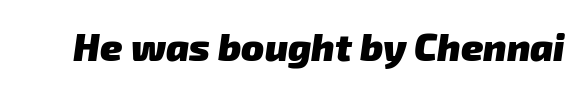
The image shows 38 px heavy sans-serif type; set normal letter spacing, not underlined; low stroke contrast and a medium x-height.
